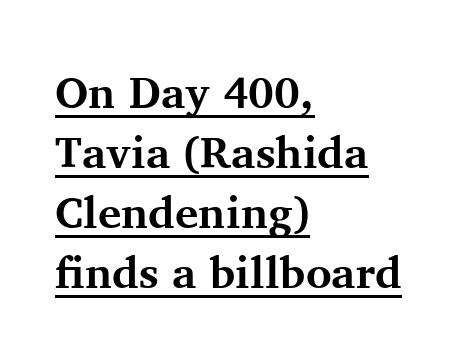
The image shows 44 px bold serif type, upright; set left-aligned, normal line spacing (1.36x), normal letter spacing, underlined; medium stroke contrast and a medium x-height.
